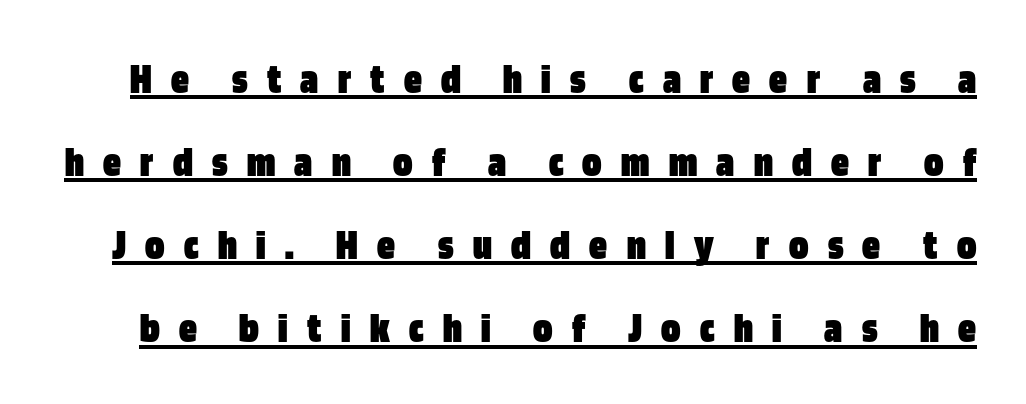
Q: Is the text bold? A: Yes.
Q: Is the text italic (slanted)? A: No, it is upright.
Q: Is the typeface a serif or a sans-serif typeface? A: Sans-serif.
Q: Is the text underlined? A: Yes.
Q: Is the spacing between letters normal or unusually wide? A: Unusually wide.
Q: Width (condensed, normal, or wide)? A: Condensed.
Q: Stroke contrast? A: Low.
Q: x-height? A: Large.
Q: Monospaced? A: No.
